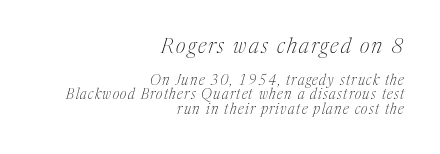
The image shows 21 px text type, italic (leaning right); set right-aligned, tight line spacing (1.02x), not underlined; the first (top) block is 1.5x larger.
